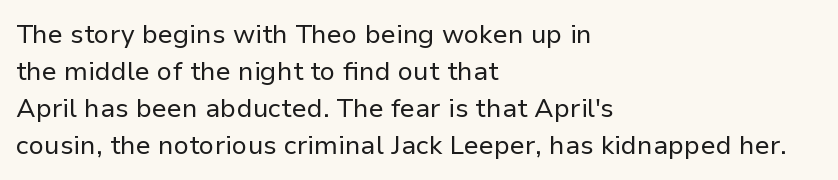
Q: Is the text bold? A: No.
Q: Is the text italic (slanted)? A: No, it is upright.
Q: Is the text underlined? A: No.
Q: How is the paragraph aligned? A: Left-aligned.
Q: Is the spacing between letters normal or unusually wide? A: Normal.
Q: Is the spacing between lines tight, normal or loose? A: Normal.
